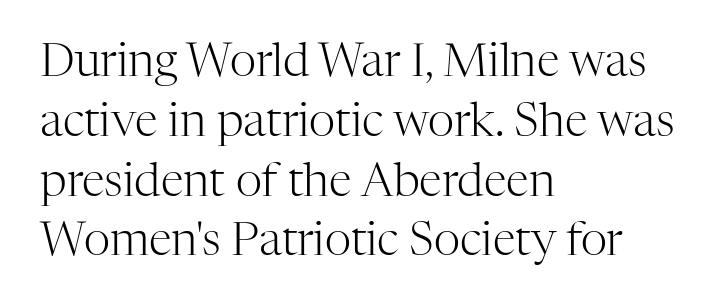
Q: Is the text bold? A: No.
Q: Is the text italic (slanted)? A: No, it is upright.
Q: Is the typeface a serif or a sans-serif typeface? A: Serif.
Q: Is the text underlined? A: No.
Q: How is the paragraph aligned? A: Left-aligned.
Q: Is the spacing between letters normal or unusually wide? A: Normal.
Q: Is the spacing between lines tight, normal or loose? A: Normal.
Q: Width (condensed, normal, or wide)? A: Normal.
Q: Stroke contrast? A: High.
Q: x-height? A: Medium.
Q: Monospaced? A: No.
